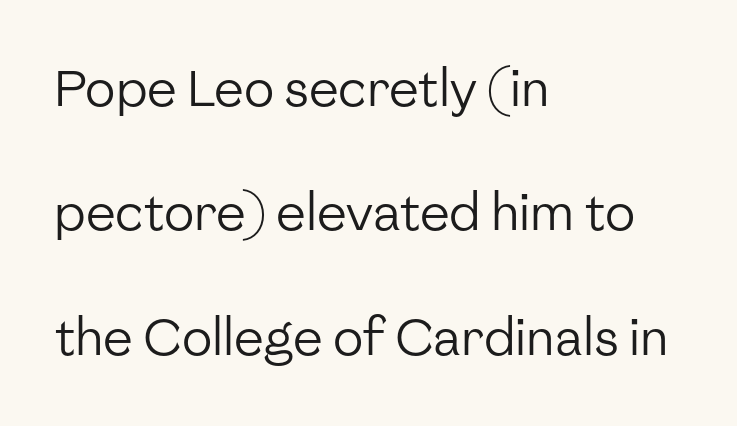
Q: Is the text bold? A: No.
Q: Is the text italic (slanted)? A: No, it is upright.
Q: Is the typeface a serif or a sans-serif typeface? A: Sans-serif.
Q: Is the text underlined? A: No.
Q: How is the paragraph aligned? A: Left-aligned.
Q: Is the spacing between letters normal or unusually wide? A: Normal.
Q: Is the spacing between lines tight, normal or loose? A: Loose.
Q: Width (condensed, normal, or wide)? A: Normal.
Q: Stroke contrast? A: Low.
Q: x-height? A: Medium.
Q: Monospaced? A: No.
